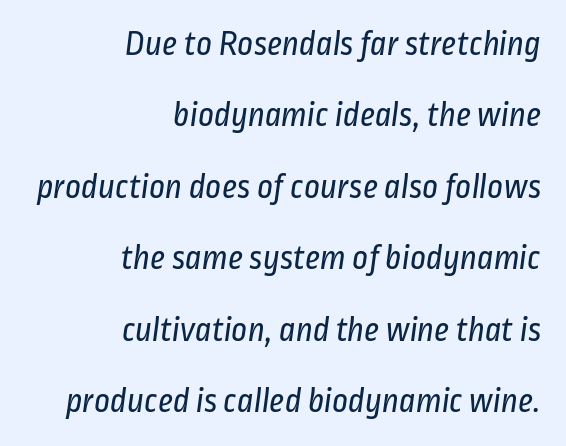
Q: Is the text bold? A: No.
Q: Is the typeface a serif or a sans-serif typeface? A: Sans-serif.
Q: Is the text underlined? A: No.
Q: How is the paragraph aligned? A: Right-aligned.
Q: Is the spacing between letters normal or unusually wide? A: Normal.
Q: Is the spacing between lines tight, normal or loose? A: Loose.
Q: Width (condensed, normal, or wide)? A: Condensed.
Q: Stroke contrast? A: Low.
Q: x-height? A: Medium.
Q: Monospaced? A: No.
